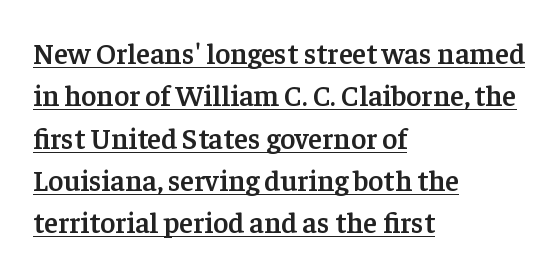
Q: Is the text bold? A: Semi-bold.
Q: Is the text italic (slanted)? A: No, it is upright.
Q: Is the typeface a serif or a sans-serif typeface? A: Serif.
Q: Is the text underlined? A: Yes.
Q: How is the paragraph aligned? A: Left-aligned.
Q: Is the spacing between letters normal or unusually wide? A: Normal.
Q: Is the spacing between lines tight, normal or loose? A: Normal.
Q: Width (condensed, normal, or wide)? A: Normal.
Q: Stroke contrast? A: Low.
Q: x-height? A: Medium.
Q: Monospaced? A: No.
